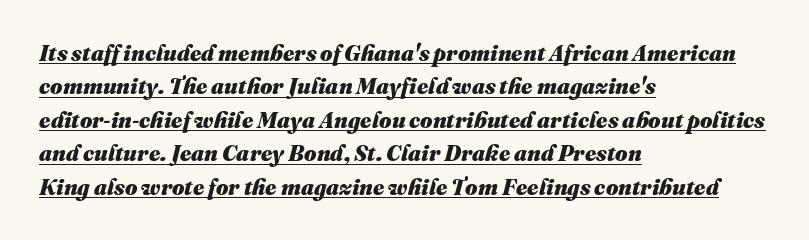
Leading: standard. The sample's only ornament is a line tracing under the words. These words are printed bold, with thick strokes throughout. A typesetter would mark this as italic. The ragged edge is on the right, which tells us the setting is flush left. Observe the ordinary spacing: letters are neighbours, not strangers.
